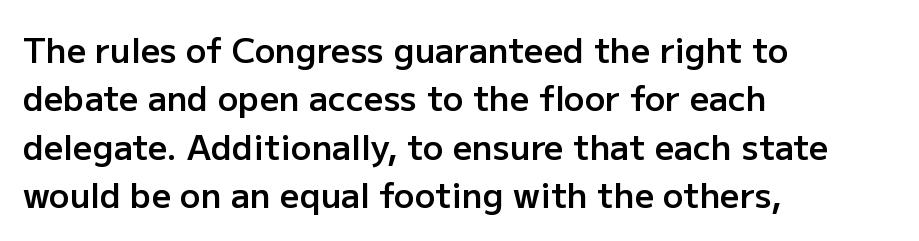
The image shows 34 px semibold sans-serif type, upright; set left-aligned, normal line spacing (1.42x), normal letter spacing, not underlined; low stroke contrast and a medium x-height.
